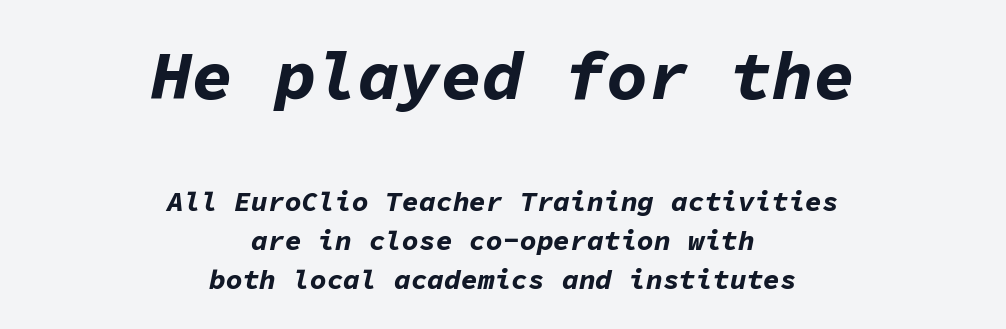
Here the designer chose a console-style face with uniform glyph widths. In terms of letterspacing, this is plain default setting. Typesetter's note: full bold, strokes at maximum text heaviness. Plain, unruled lines of type.
